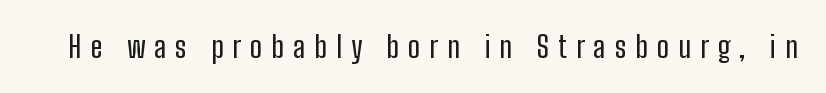
The image shows 30 px condensed sans-serif type, upright; set unusually wide letter spacing (+0.3 em), not underlined; low stroke contrast and a medium x-height.
